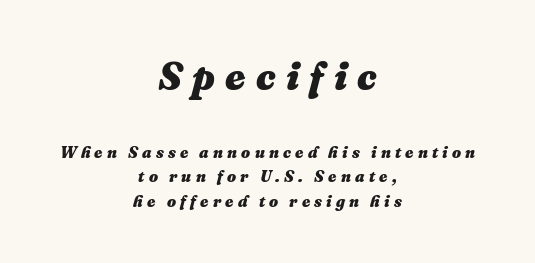
Q: Is the text bold? A: Yes.
Q: Is the text italic (slanted)? A: Yes, it leans right by about 16 degrees.
Q: Is the text underlined? A: No.
Q: How is the paragraph aligned? A: Centered.
Q: Is the spacing between letters normal or unusually wide? A: Unusually wide.
Q: Is the spacing between lines tight, normal or loose? A: Normal.
Q: Which block of text is set in a larger size, the first (top) or the second (bottom)? A: The first (top) one.
Q: Width (condensed, normal, or wide)? A: Normal.
Q: Stroke contrast? A: Medium.
Q: x-height? A: Medium.
Q: Monospaced? A: No.
